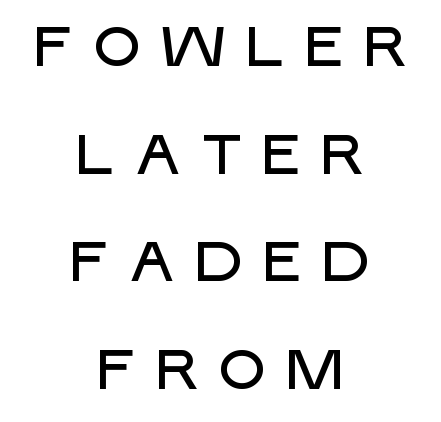
Each letter's strokes conclude bluntly, with no projecting serifs. Does the leading feel generous? Absolutely, it's lavish. Ascenders rise straight up at ninety degrees. The rendering uses natural spacing where letterforms have individual widths. The gaps between neighbouring characters are conspicuously large. This sample is center-justified, so both line endings float freely.
